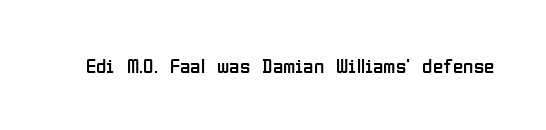
Q: Is the text bold? A: No.
Q: Is the text italic (slanted)? A: No, it is upright.
Q: Is the text underlined? A: No.
Q: Is the spacing between letters normal or unusually wide? A: Normal.
